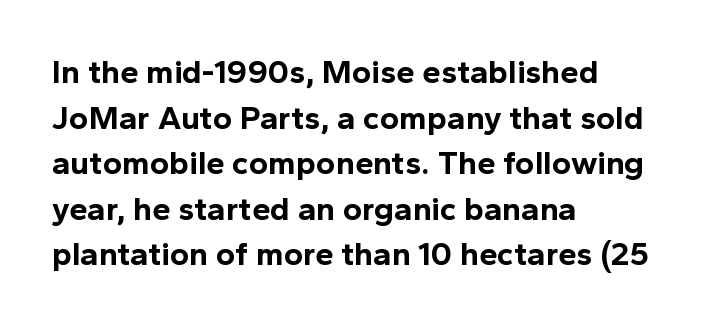
Q: Is the text bold? A: Yes.
Q: Is the text italic (slanted)? A: No, it is upright.
Q: Is the typeface a serif or a sans-serif typeface? A: Sans-serif.
Q: Is the text underlined? A: No.
Q: How is the paragraph aligned? A: Left-aligned.
Q: Is the spacing between letters normal or unusually wide? A: Normal.
Q: Is the spacing between lines tight, normal or loose? A: Normal.
Q: Width (condensed, normal, or wide)? A: Normal.
Q: x-height? A: Medium.
Q: Monospaced? A: No.
